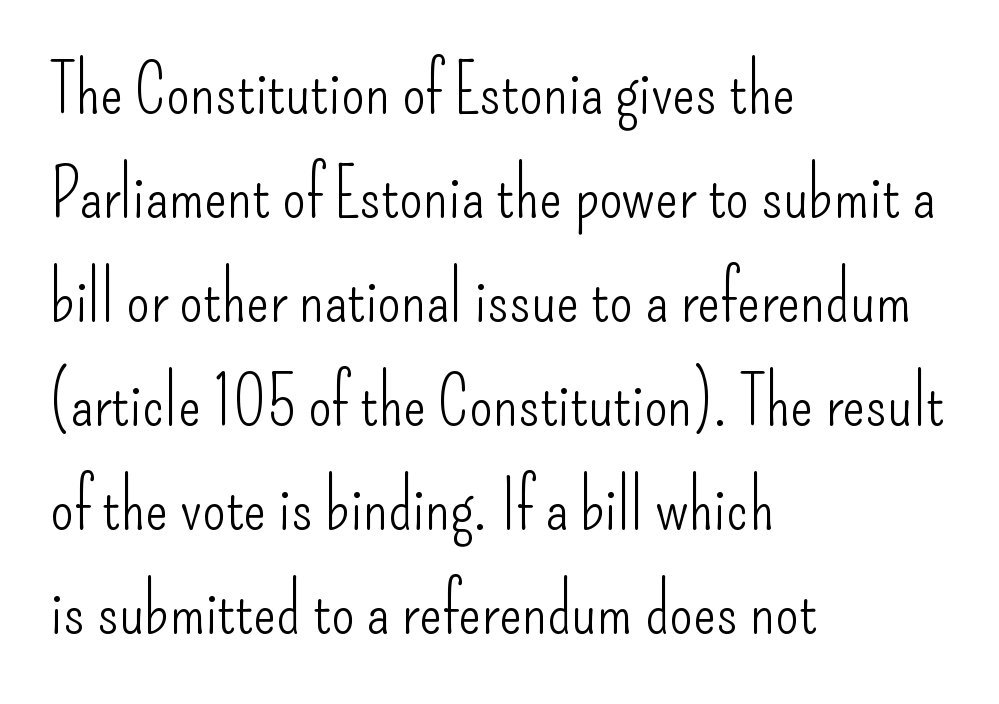
{"serif": "no", "italic": "no", "bold": "no", "weight": "light", "width": "condensed", "stroke_contrast": "low", "x_height": "small", "monospaced": "no", "underline": "no", "align": "left", "line_spacing": "normal", "line_spacing_ratio": 1.53, "letter_spacing": "normal", "letter_spacing_em": 0.0, "glyph_px": 68}
